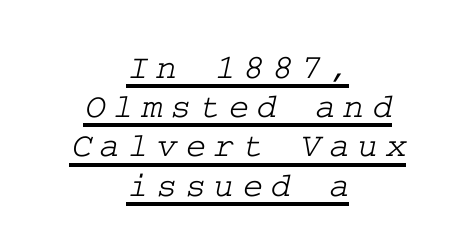
Line spacing here is tight. Decoration check: the copy is underlined. Alignment: centered. The type family on display is of the serif kind.
